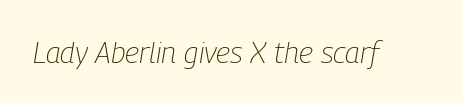
The image shows 30 px light, condensed type, italic (leaning right); set normal letter spacing, not underlined; low stroke contrast and a medium x-height.
